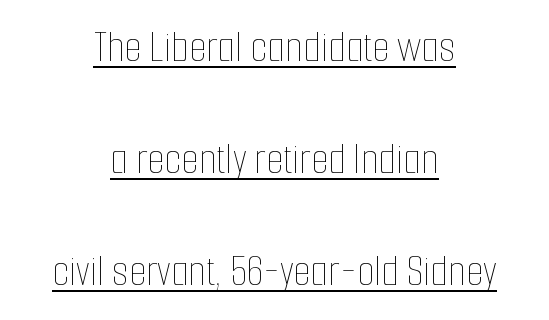
{"italic": "no", "bold": "no", "weight": "thin", "width": "condensed", "stroke_contrast": "low", "x_height": "medium", "monospaced": "no", "underline": "yes", "align": "center", "line_spacing": "loose", "line_spacing_ratio": 2.49, "letter_spacing": "normal", "letter_spacing_em": 0.0, "glyph_px": 45}
